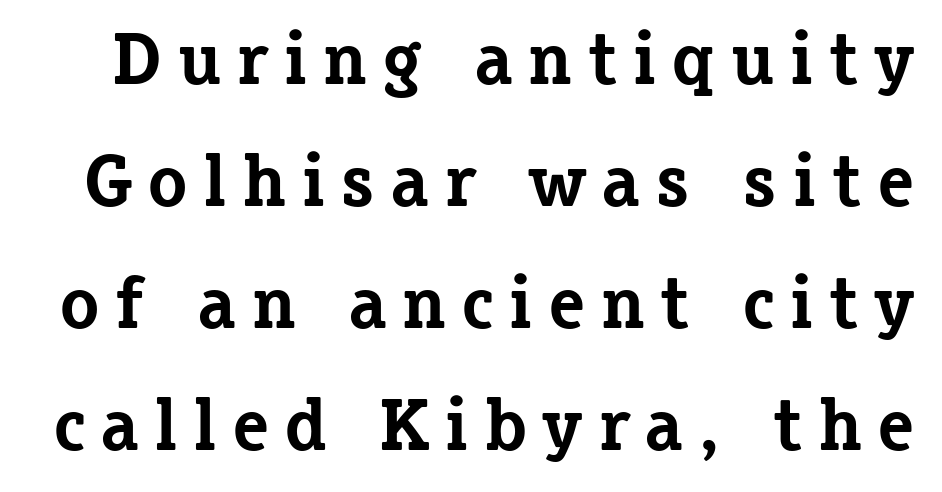
Q: Is the text bold? A: Yes.
Q: Is the text italic (slanted)? A: No, it is upright.
Q: Is the typeface a serif or a sans-serif typeface? A: Serif.
Q: Is the text underlined? A: No.
Q: Is the spacing between letters normal or unusually wide? A: Unusually wide.
Q: Is the spacing between lines tight, normal or loose? A: Normal.
Q: Width (condensed, normal, or wide)? A: Normal.
Q: Stroke contrast? A: Low.
Q: x-height? A: Medium.
Q: Monospaced? A: No.
